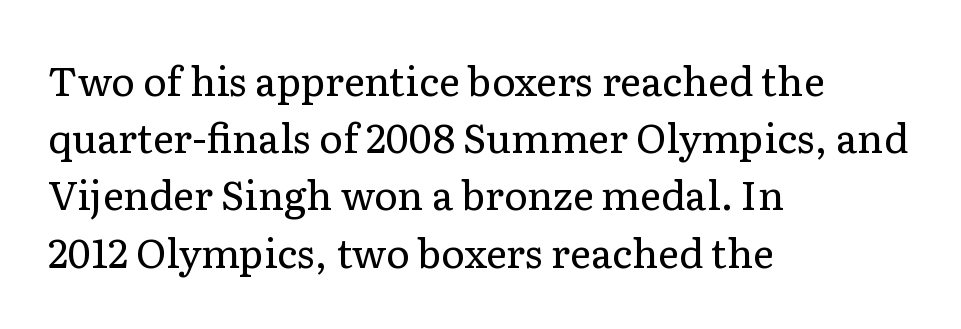
{"serif": "yes", "italic": "no", "bold": "no", "weight": "regular", "width": "normal", "stroke_contrast": "low", "x_height": "medium", "monospaced": "no", "underline": "no", "align": "left", "line_spacing": "normal", "line_spacing_ratio": 1.43, "letter_spacing": "normal", "letter_spacing_em": 0.0, "glyph_px": 40}
